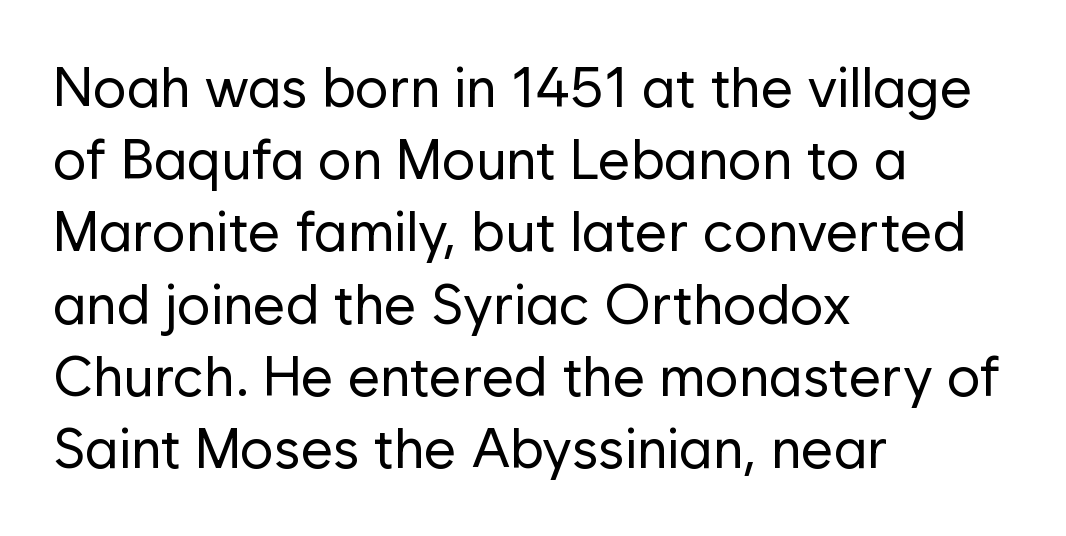
Q: Is the text bold? A: No.
Q: Is the text italic (slanted)? A: No, it is upright.
Q: Is the typeface a serif or a sans-serif typeface? A: Sans-serif.
Q: Is the text underlined? A: No.
Q: How is the paragraph aligned? A: Left-aligned.
Q: Is the spacing between letters normal or unusually wide? A: Normal.
Q: Is the spacing between lines tight, normal or loose? A: Normal.
Q: Width (condensed, normal, or wide)? A: Normal.
Q: Stroke contrast? A: Low.
Q: x-height? A: Medium.
Q: Monospaced? A: No.
